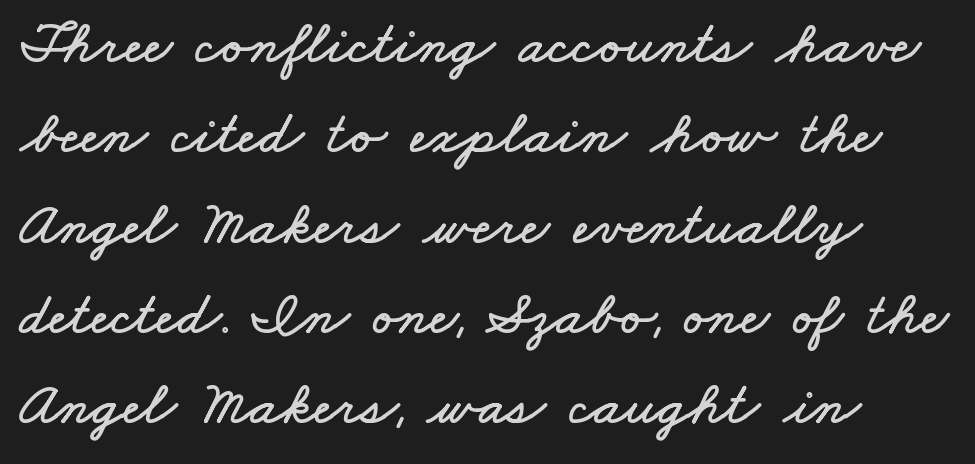
{"width": "wide", "stroke_contrast": "low", "x_height": "small", "monospaced": "no", "underline": "no", "align": "left", "line_spacing": "normal", "line_spacing_ratio": 1.48, "letter_spacing": "normal", "letter_spacing_em": 0.0, "glyph_px": 61}
